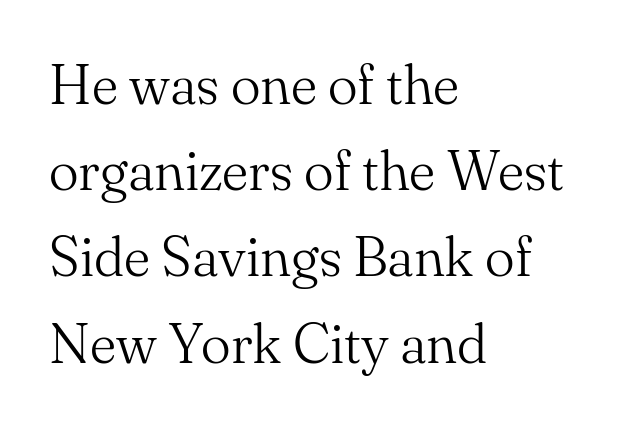
The image shows 56 px light serif type, upright; set left-aligned, normal line spacing (1.54x), normal letter spacing, not underlined; medium stroke contrast and a small x-height.
